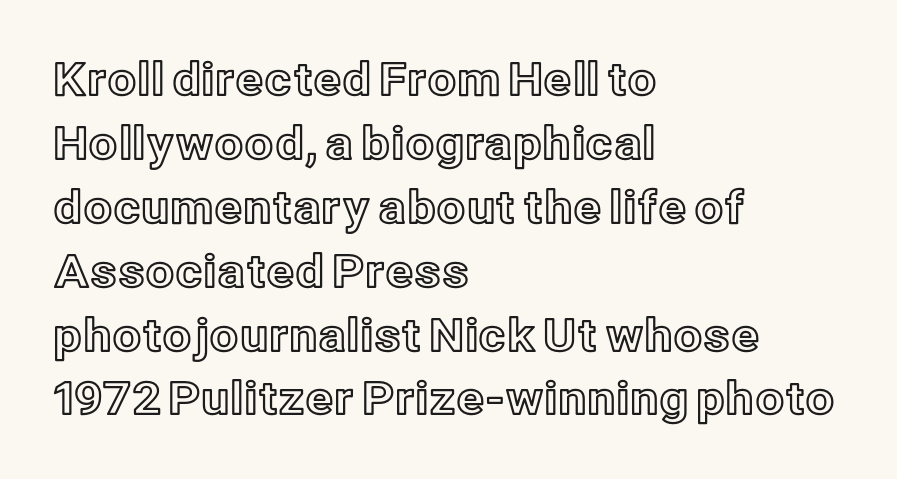
This block has exactly the height ordinary leading produces. Line beginnings align vertically; line endings do not. Character widths vary here, with narrow letters taking less room than wide ones. Posture: straight, roman, zero tilt. The gap between lines stays unmarked.
